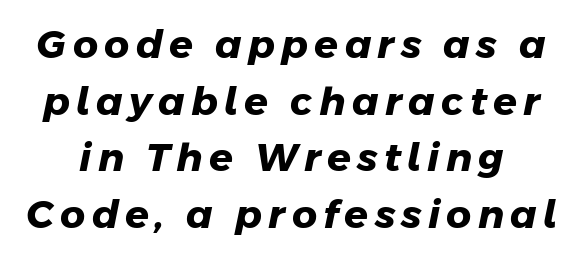
Strokes here are thick enough to call this a true bold. The zone under the glyphs is completely vacant. This sample has the flowing, uneven cadence of proportional lettering. The characters display no serif detailing; their extremities are plain.
